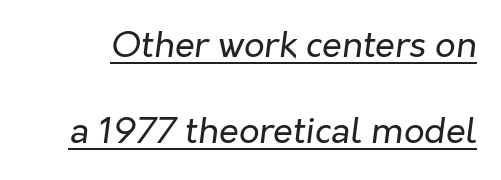
{"italic": "yes", "lean": "right", "slant_degrees": 7, "bold": "no", "weight": "regular", "width": "normal", "stroke_contrast": "low", "x_height": "medium", "monospaced": "no", "underline": "yes", "line_spacing": "loose", "line_spacing_ratio": 2.38, "letter_spacing": "normal", "letter_spacing_em": 0.0, "glyph_px": 36}
